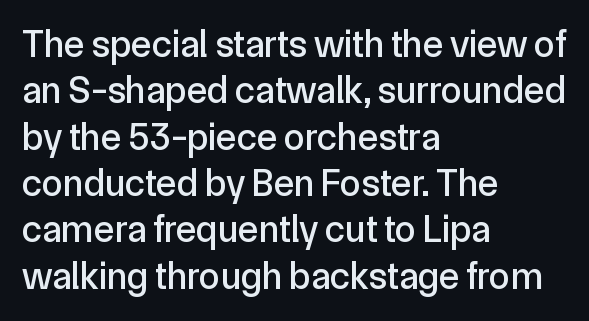
The image shows 38 px sans-serif type, upright; set left-aligned, line spacing 1.22x, normal letter spacing, not underlined; a medium x-height.
